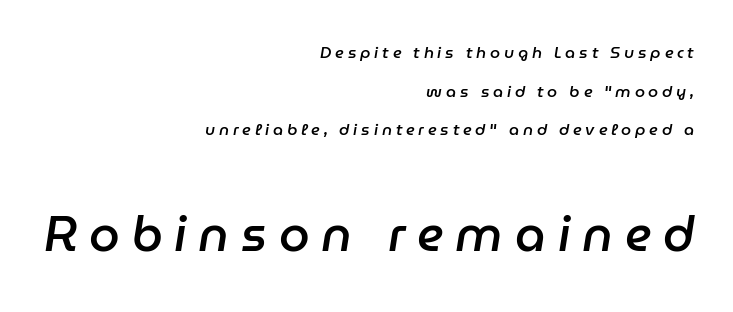
Q: Is the text bold? A: Semi-bold.
Q: Is the text italic (slanted)? A: Yes, it leans right by about 9 degrees.
Q: Is the text underlined? A: No.
Q: How is the paragraph aligned? A: Right-aligned.
Q: Is the spacing between letters normal or unusually wide? A: Unusually wide.
Q: Is the spacing between lines tight, normal or loose? A: Loose.
Q: Which block of text is set in a larger size, the first (top) or the second (bottom)? A: The second (bottom) one.
Q: Width (condensed, normal, or wide)? A: Normal.
Q: Stroke contrast? A: Low.
Q: x-height? A: Medium.
Q: Monospaced? A: No.
